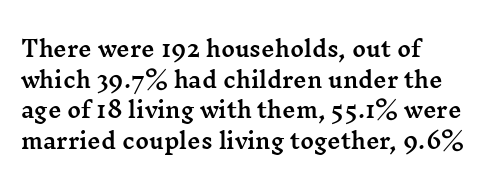
Q: Is the text italic (slanted)? A: No, it is upright.
Q: Is the text underlined? A: No.
Q: How is the paragraph aligned? A: Left-aligned.
Q: Is the spacing between letters normal or unusually wide? A: Normal.
Q: Is the spacing between lines tight, normal or loose? A: Normal.
